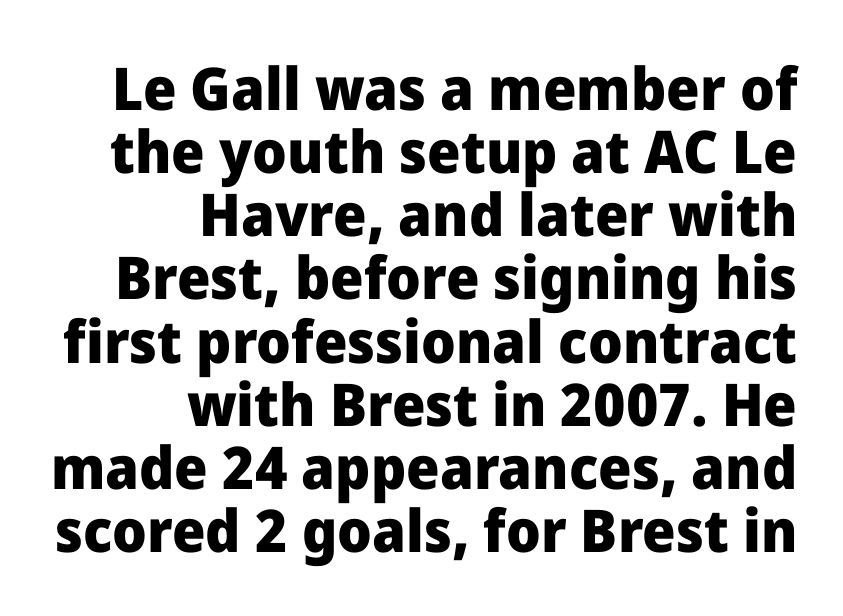
The space beneath each line is pristine and unruled. Leading is clearly below the norm, producing a dense column. Typographically, this falls in the sans-serif category. Looks like regular typesetting: each glyph gets only the width it needs.
